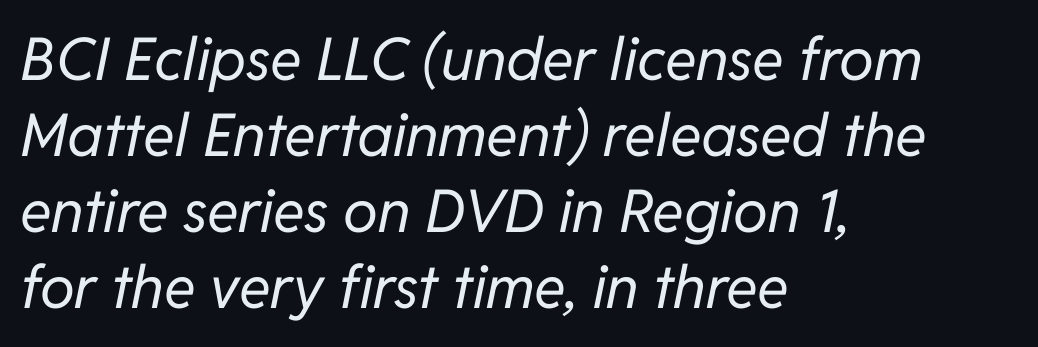
{"italic": "yes", "lean": "right", "slant_degrees": 11, "bold": "no", "weight": "regular", "width": "normal", "stroke_contrast": "low", "x_height": "medium", "monospaced": "no", "underline": "no", "align": "left", "line_spacing": "normal", "line_spacing_ratio": 1.29, "letter_spacing": "normal", "letter_spacing_em": 0.0, "glyph_px": 59}
